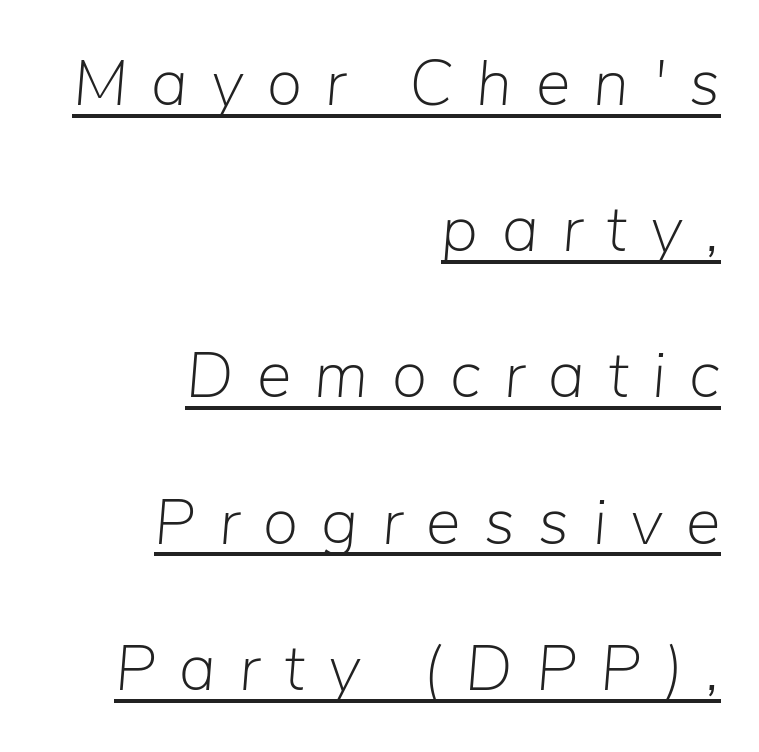
{"italic": "yes", "lean": "right", "slant_degrees": 5, "bold": "no", "weight": "light", "width": "normal", "stroke_contrast": "low", "x_height": "medium", "monospaced": "no", "underline": "yes", "align": "right", "line_spacing": "loose", "line_spacing_ratio": 2.25, "letter_spacing": "wide", "letter_spacing_em": 0.36, "glyph_px": 65}
